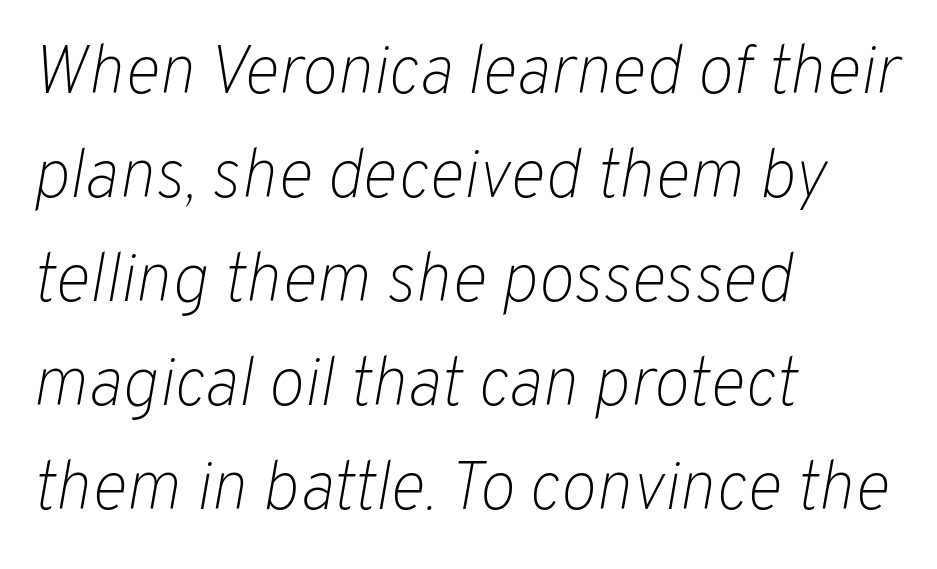
The image shows 68 px light type, italic (leaning right); set left-aligned, normal line spacing (1.53x), normal letter spacing, not underlined; low stroke contrast and a medium x-height.
